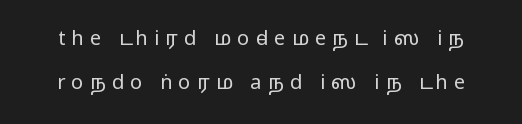
A clean baseline with only descenders dipping below it. This reads as an unemphasized weight, regular at the heaviest. Posture: upright roman. Someone cranked the tracking dial way up on this one. Widely set lines give the paragraph a tall, airy silhouette.
